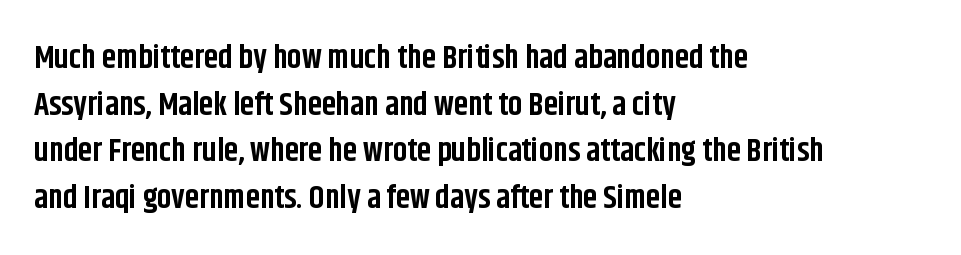
Check where the strokes stop: nothing finishes them off — pure sans. Plain, unruled lines of type. How are the letters spaced? Ordinarily, with no added tracking. The passage is arranged the way most books set body copy — flush left. This is heavy type, rendered in bold. This is roman type, the default non-slanted kind.
